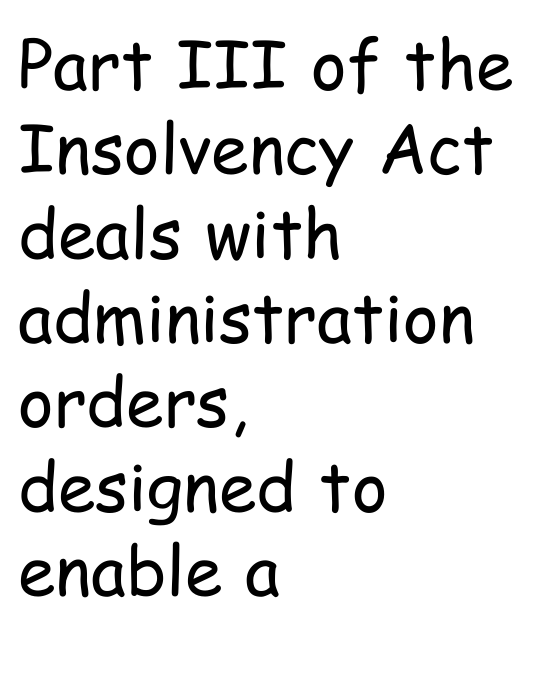
The image shows 68 px regular-weight, condensed sans-serif type, upright; set left-aligned, line spacing 1.24x, normal letter spacing, not underlined; low stroke contrast and a medium x-height.
